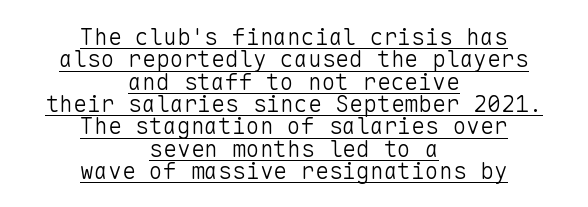
The typesetter has applied underlining to the passage shown. Nope, not italic — everything's standing straight. The letters sit at their default tracking, neither squeezed nor spread. Does the leading feel generous? Not at all — it's pinched.
